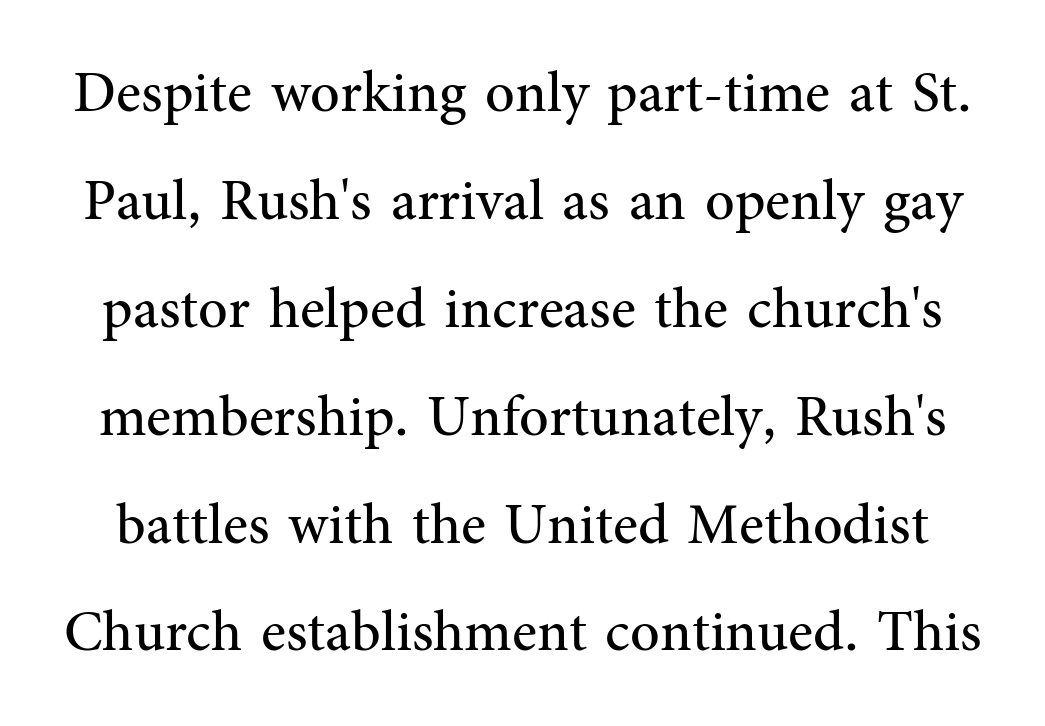
Lines of text with bare space underneath. The passage shown is typed in a proportional face where columns would drift. The letters stand straight up with perfectly vertical stems. Standard letterfit; no display-style spreading of the glyphs.
